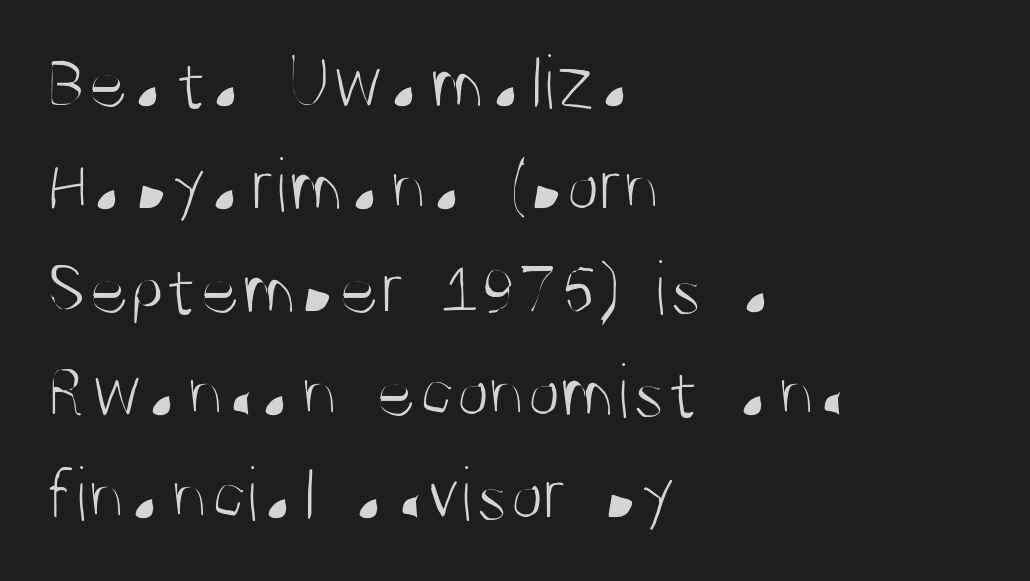
The horizontal fit of the characters is conventional and even. Clear beneath every line of the passage. The rows are spaced the way most documents space them. Weight class: somewhere from thin through regular. This sample has the flowing, uneven cadence of proportional lettering.
